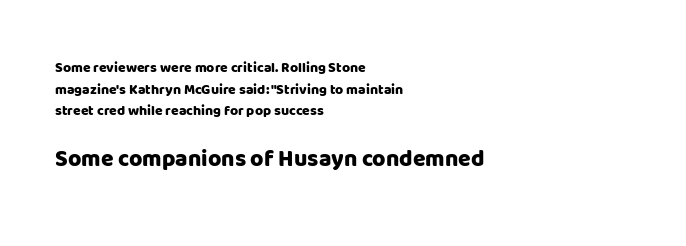
Q: Is the text italic (slanted)? A: No, it is upright.
Q: Is the text underlined? A: No.
Q: How is the paragraph aligned? A: Left-aligned.
Q: Is the spacing between letters normal or unusually wide? A: Normal.
Q: Is the spacing between lines tight, normal or loose? A: Normal.
Q: Which block of text is set in a larger size, the first (top) or the second (bottom)? A: The second (bottom) one.
